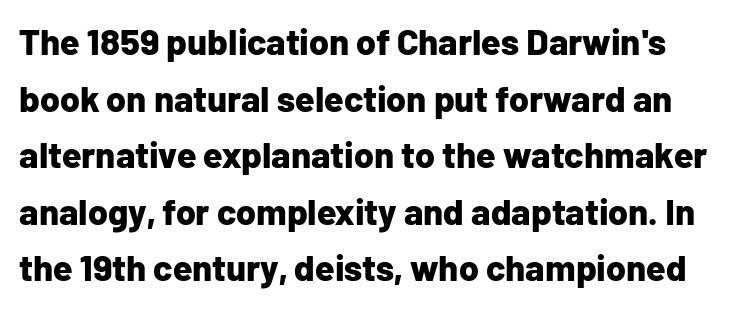
Q: Is the text bold? A: Yes.
Q: Is the text italic (slanted)? A: No, it is upright.
Q: Is the typeface a serif or a sans-serif typeface? A: Sans-serif.
Q: Is the text underlined? A: No.
Q: Is the spacing between letters normal or unusually wide? A: Normal.
Q: Is the spacing between lines tight, normal or loose? A: Normal.
Q: Width (condensed, normal, or wide)? A: Normal.
Q: Stroke contrast? A: Low.
Q: x-height? A: Medium.
Q: Monospaced? A: No.
